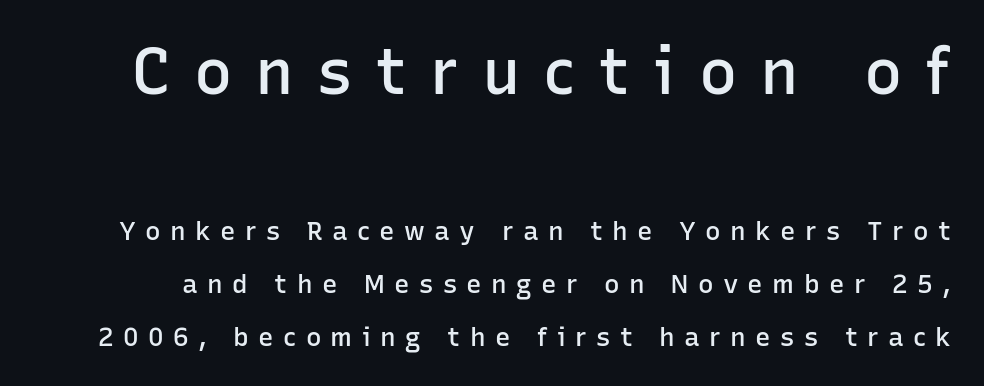
Q: Is the text bold? A: Semi-bold.
Q: Is the text italic (slanted)? A: No, it is upright.
Q: Is the typeface a serif or a sans-serif typeface? A: Sans-serif.
Q: Is the text underlined? A: No.
Q: Is the spacing between letters normal or unusually wide? A: Unusually wide.
Q: Is the spacing between lines tight, normal or loose? A: Loose.
Q: Which block of text is set in a larger size, the first (top) or the second (bottom)? A: The first (top) one.
Q: Width (condensed, normal, or wide)? A: Normal.
Q: Stroke contrast? A: Low.
Q: x-height? A: Medium.
Q: Monospaced? A: No.
